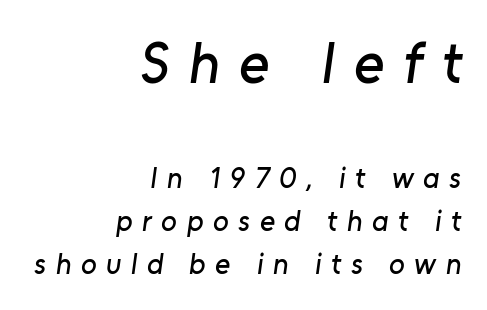
The rendering uses a moderate line-height, typical for paragraphs. Character widths vary here, with narrow letters taking less room than wide ones. Is the lower block the larger one? No — the upper block carries the bigger type. Quick note: underline off.
